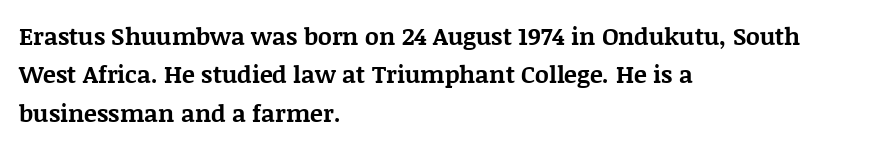
{"italic": "no", "bold": "yes", "underline": "no", "align": "left", "line_spacing": "normal", "line_spacing_ratio": 1.6, "letter_spacing": "normal", "letter_spacing_em": 0.0, "glyph_px": 24}
